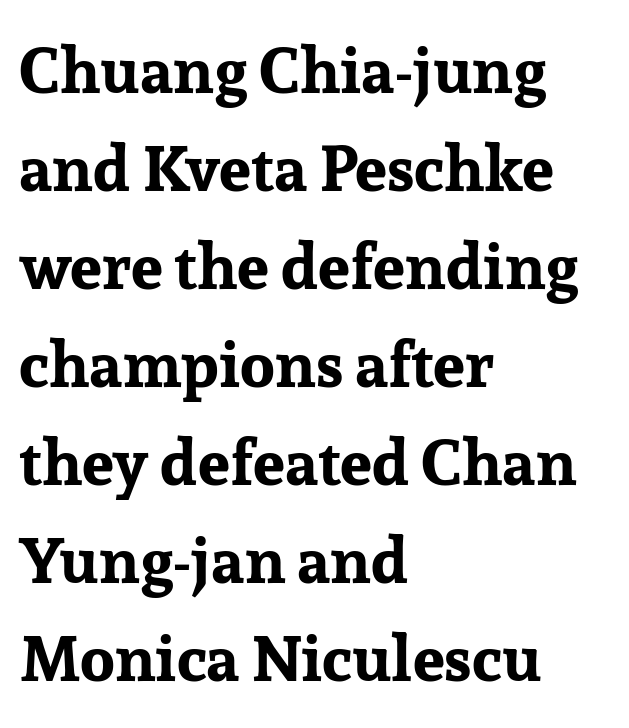
The image shows 64 px bold serif type, upright; set left-aligned, normal line spacing (1.53x), normal letter spacing, not underlined; low stroke contrast and a medium x-height.
